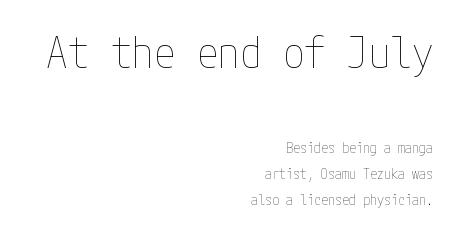
Q: Is the text bold? A: No.
Q: Is the text italic (slanted)? A: No, it is upright.
Q: Is the text underlined? A: No.
Q: How is the paragraph aligned? A: Right-aligned.
Q: Is the spacing between letters normal or unusually wide? A: Normal.
Q: Which block of text is set in a larger size, the first (top) or the second (bottom)? A: The first (top) one.
Q: Width (condensed, normal, or wide)? A: Condensed.
Q: Stroke contrast? A: Low.
Q: x-height? A: Medium.
